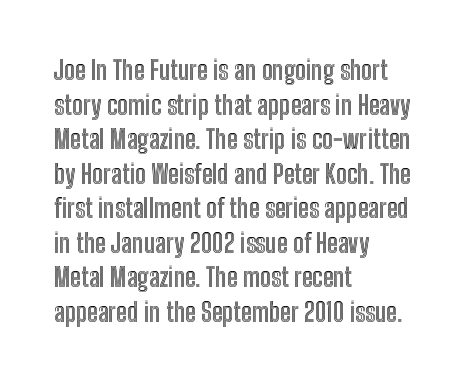
{"italic": "no", "underline": "no", "align": "left", "line_spacing": "normal", "line_spacing_ratio": 1.33, "letter_spacing": "normal", "letter_spacing_em": 0.0, "glyph_px": 26}
